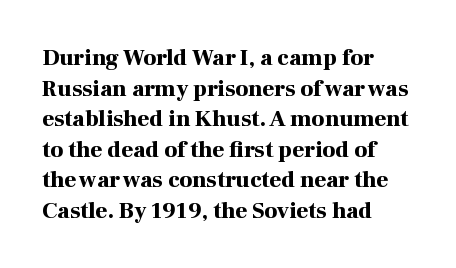
Q: Is the text bold? A: Yes.
Q: Is the text italic (slanted)? A: No, it is upright.
Q: Is the text underlined? A: No.
Q: How is the paragraph aligned? A: Left-aligned.
Q: Is the spacing between letters normal or unusually wide? A: Normal.
Q: Is the spacing between lines tight, normal or loose? A: Normal.
